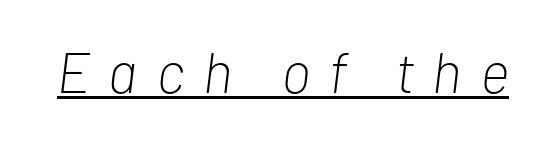
{"italic": "yes", "lean": "right", "slant_degrees": 7, "bold": "no", "weight": "light", "width": "condensed", "stroke_contrast": "low", "x_height": "medium", "monospaced": "no", "underline": "yes", "letter_spacing": "wide", "letter_spacing_em": 0.34, "glyph_px": 57}
